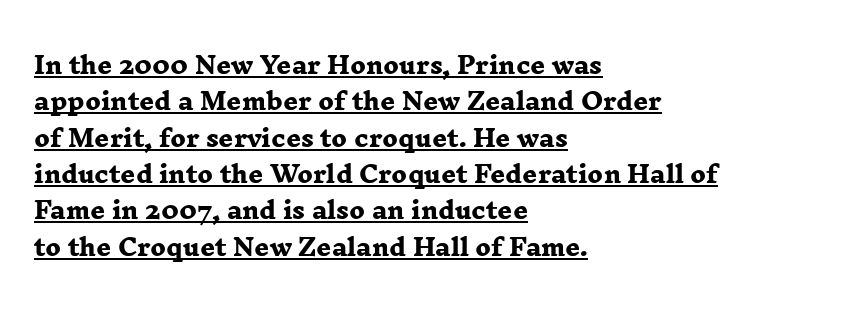
Q: Is the text bold? A: Yes.
Q: Is the text underlined? A: Yes.
Q: How is the paragraph aligned? A: Left-aligned.
Q: Is the spacing between letters normal or unusually wide? A: Normal.
Q: Is the spacing between lines tight, normal or loose? A: Normal.
